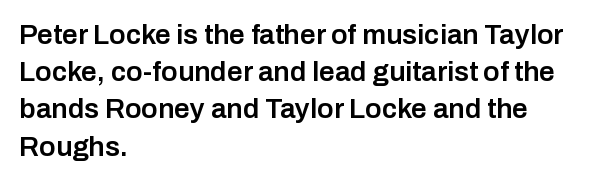
{"serif": "no", "italic": "no", "bold": "semi", "weight": "semibold", "width": "normal", "stroke_contrast": "low", "x_height": "medium", "monospaced": "no", "underline": "no", "align": "left", "line_spacing": "normal", "line_spacing_ratio": 1.33, "letter_spacing": "normal", "letter_spacing_em": 0.0, "glyph_px": 28}
